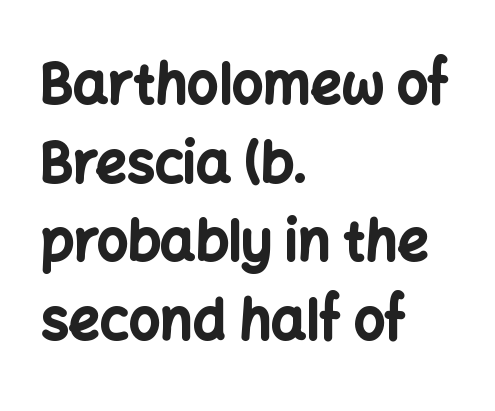
The image shows 55 px bold sans-serif type, upright; set left-aligned, normal line spacing (1.43x), normal letter spacing, not underlined; low stroke contrast and a medium x-height.
